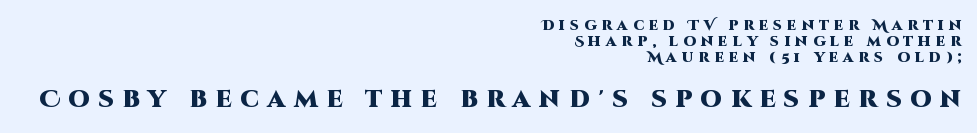
Q: Is the text bold? A: Yes.
Q: Is the text italic (slanted)? A: No, it is upright.
Q: Is the text underlined? A: No.
Q: How is the paragraph aligned? A: Right-aligned.
Q: Is the spacing between letters normal or unusually wide? A: Unusually wide.
Q: Is the spacing between lines tight, normal or loose? A: Tight.
Q: Which block of text is set in a larger size, the first (top) or the second (bottom)? A: The second (bottom) one.
